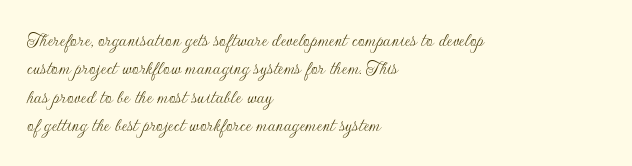
Q: Is the text bold? A: No.
Q: Is the text italic (slanted)? A: Yes.
Q: Is the text underlined? A: No.
Q: How is the paragraph aligned? A: Left-aligned.
Q: Is the spacing between letters normal or unusually wide? A: Normal.
Q: Is the spacing between lines tight, normal or loose? A: Normal.
